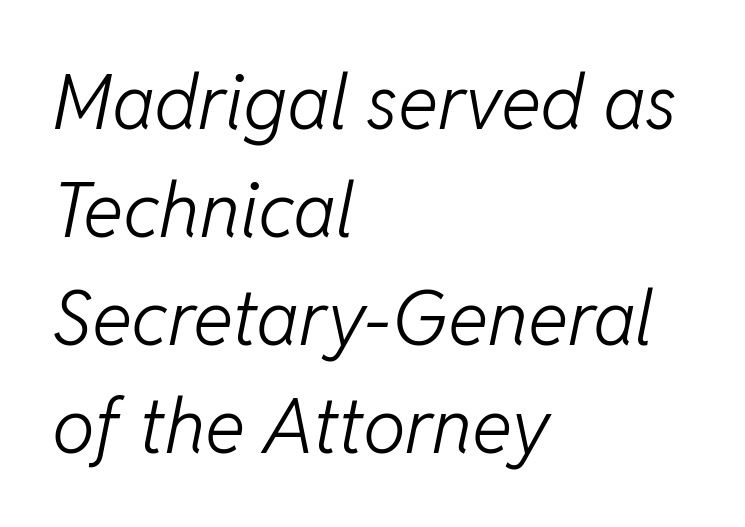
Q: Is the text bold? A: No.
Q: Is the text italic (slanted)? A: Yes, it leans right by about 11 degrees.
Q: Is the text underlined? A: No.
Q: How is the paragraph aligned? A: Left-aligned.
Q: Is the spacing between letters normal or unusually wide? A: Normal.
Q: Is the spacing between lines tight, normal or loose? A: Normal.
Q: Width (condensed, normal, or wide)? A: Normal.
Q: Stroke contrast? A: Low.
Q: x-height? A: Medium.
Q: Monospaced? A: No.
